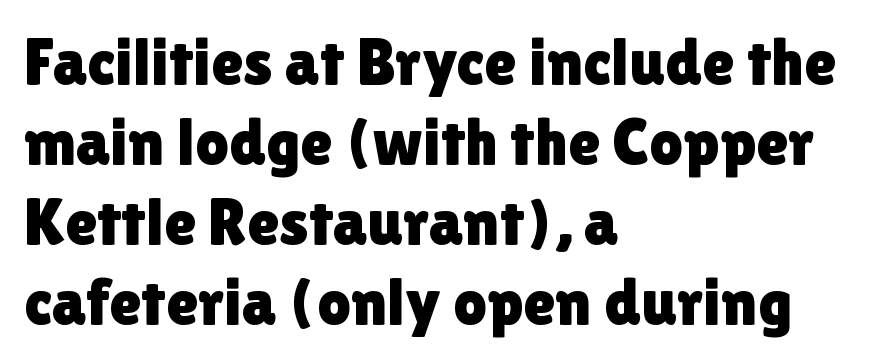
{"serif": "no", "italic": "no", "width": "normal", "stroke_contrast": "low", "x_height": "medium", "monospaced": "no", "underline": "no", "align": "left", "line_spacing_ratio": 1.21, "letter_spacing": "normal", "letter_spacing_em": 0.0, "glyph_px": 66}
